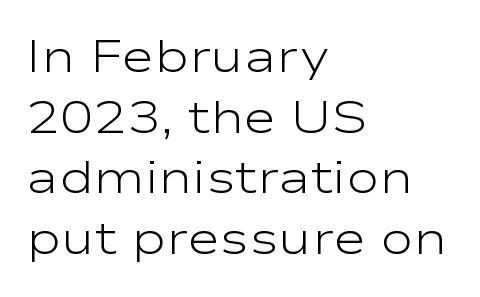
Q: Is the text bold? A: No.
Q: Is the text italic (slanted)? A: No, it is upright.
Q: Is the typeface a serif or a sans-serif typeface? A: Sans-serif.
Q: Is the text underlined? A: No.
Q: How is the paragraph aligned? A: Left-aligned.
Q: Is the spacing between letters normal or unusually wide? A: Normal.
Q: Is the spacing between lines tight, normal or loose? A: Normal.
Q: Width (condensed, normal, or wide)? A: Wide.
Q: Stroke contrast? A: Low.
Q: x-height? A: Medium.
Q: Monospaced? A: No.
